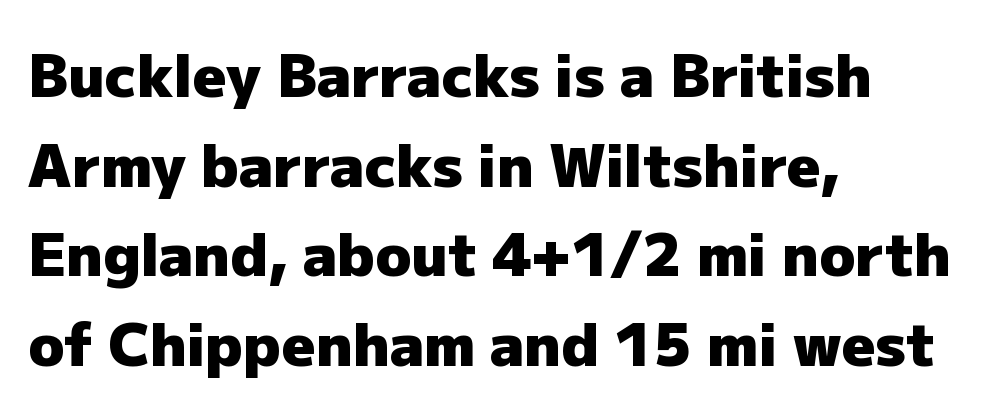
The image shows 59 px heavy sans-serif type, upright; set left-aligned, normal line spacing (1.52x), normal letter spacing, not underlined; low stroke contrast and a medium x-height.
